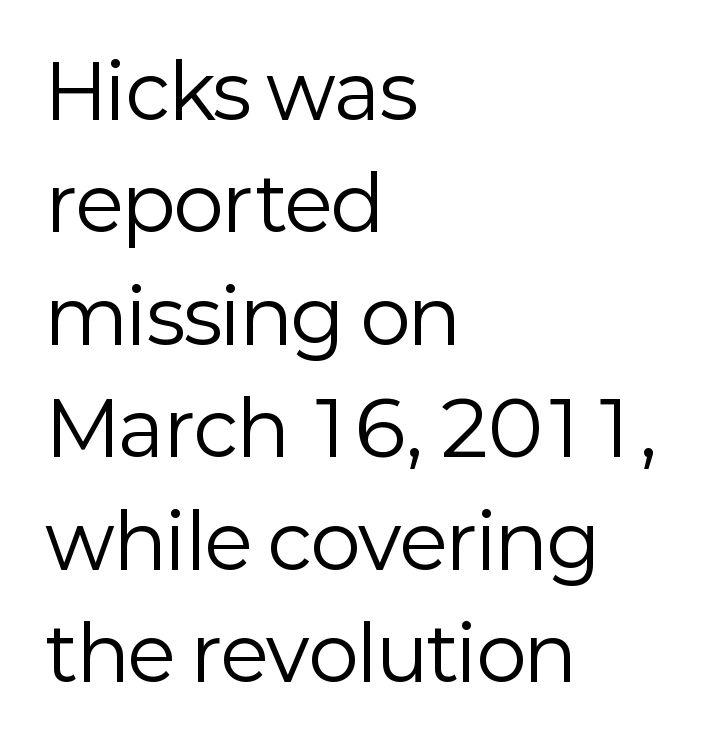
{"serif": "no", "italic": "no", "bold": "no", "weight": "regular", "width": "normal", "stroke_contrast": "low", "x_height": "medium", "monospaced": "no", "underline": "no", "align": "left", "line_spacing": "normal", "line_spacing_ratio": 1.5, "letter_spacing": "normal", "letter_spacing_em": 0.0, "glyph_px": 75}
